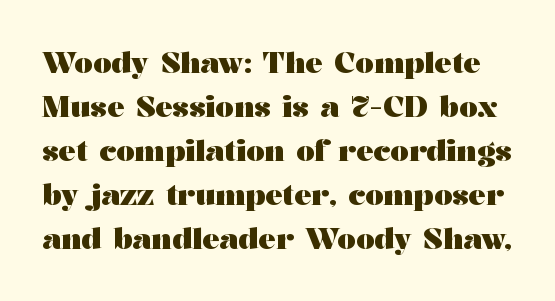
Q: Is the text bold? A: Yes.
Q: Is the text italic (slanted)? A: No, it is upright.
Q: Is the typeface a serif or a sans-serif typeface? A: Serif.
Q: Is the text underlined? A: No.
Q: Is the spacing between letters normal or unusually wide? A: Normal.
Q: Is the spacing between lines tight, normal or loose? A: Normal.
Q: Width (condensed, normal, or wide)? A: Wide.
Q: Stroke contrast? A: Medium.
Q: x-height? A: Medium.
Q: Monospaced? A: No.
